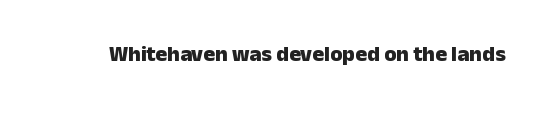
Q: Is the text bold? A: Yes.
Q: Is the text italic (slanted)? A: No, it is upright.
Q: Is the text underlined? A: No.
Q: Is the spacing between letters normal or unusually wide? A: Normal.
